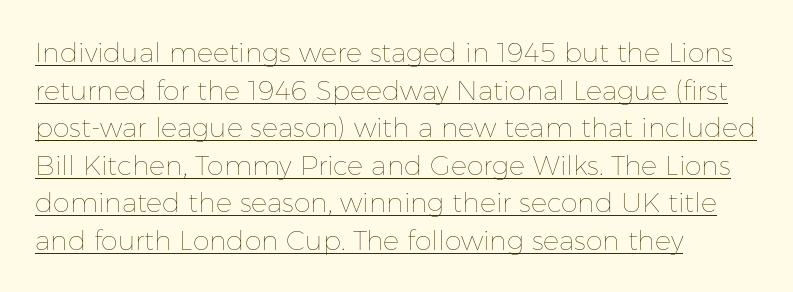
Q: Is the text bold? A: No.
Q: Is the text italic (slanted)? A: No, it is upright.
Q: Is the text underlined? A: Yes.
Q: How is the paragraph aligned? A: Left-aligned.
Q: Is the spacing between letters normal or unusually wide? A: Normal.
Q: Is the spacing between lines tight, normal or loose? A: Normal.
